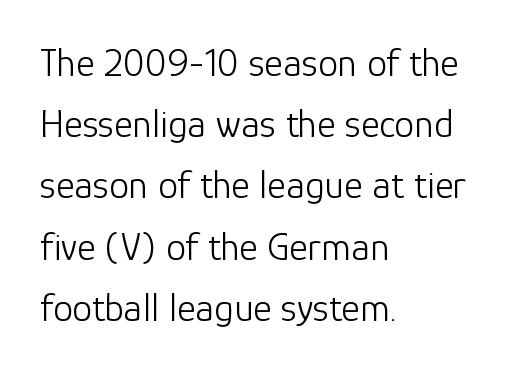
{"serif": "no", "italic": "no", "bold": "no", "weight": "light", "width": "normal", "stroke_contrast": "low", "x_height": "medium", "monospaced": "no", "underline": "no", "align": "left", "line_spacing": "normal", "line_spacing_ratio": 1.53, "letter_spacing": "normal", "letter_spacing_em": 0.0, "glyph_px": 40}
